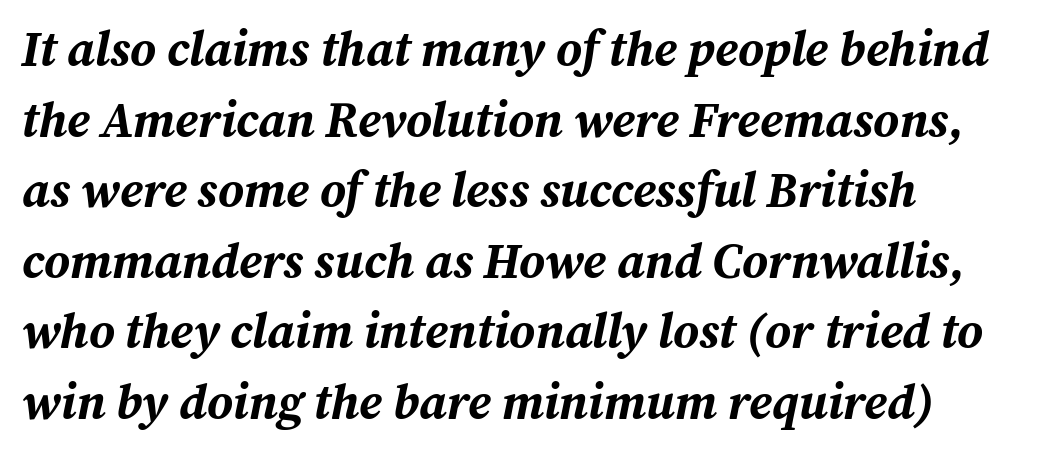
{"italic": "yes", "lean": "right", "slant_degrees": 12, "bold": "yes", "weight": "bold", "width": "normal", "stroke_contrast": "medium", "x_height": "medium", "monospaced": "no", "underline": "no", "align": "left", "line_spacing": "normal", "line_spacing_ratio": 1.44, "letter_spacing": "normal", "letter_spacing_em": 0.0, "glyph_px": 49}
